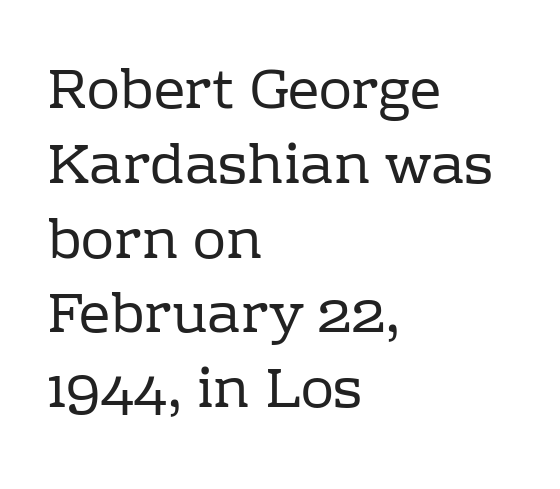
Q: Is the text bold? A: No.
Q: Is the text italic (slanted)? A: No, it is upright.
Q: Is the typeface a serif or a sans-serif typeface? A: Serif.
Q: Is the text underlined? A: No.
Q: How is the paragraph aligned? A: Left-aligned.
Q: Is the spacing between letters normal or unusually wide? A: Normal.
Q: Is the spacing between lines tight, normal or loose? A: Normal.
Q: Width (condensed, normal, or wide)? A: Normal.
Q: Stroke contrast? A: Low.
Q: x-height? A: Medium.
Q: Monospaced? A: No.
